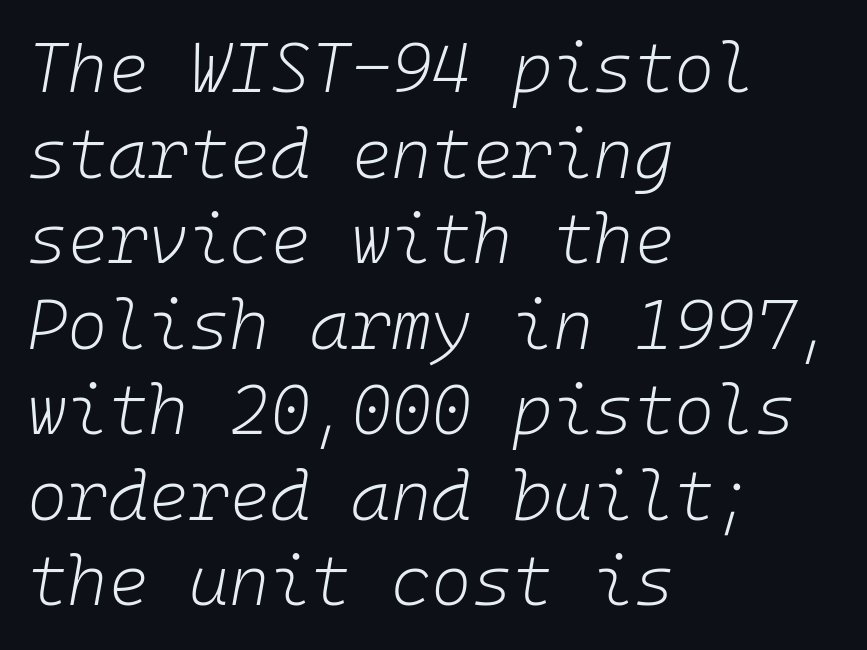
A classic flush-left, rag-right setting is used for this passage. You could count columns in this text — the font is strictly monospaced. The weight tops out at a normal text grade. Each row of text sits above clean, open space. Glyph-to-glyph distance matches everyday printed text.
